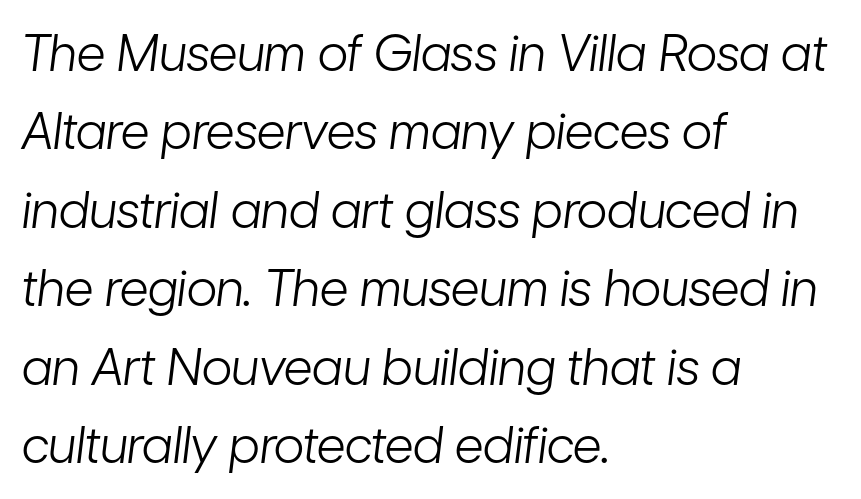
The face used here has a pronounced slope to its letters. All the whitespace from short lines collects on the right. Vertical spacing — default. This sample has the flowing, uneven cadence of proportional lettering.
